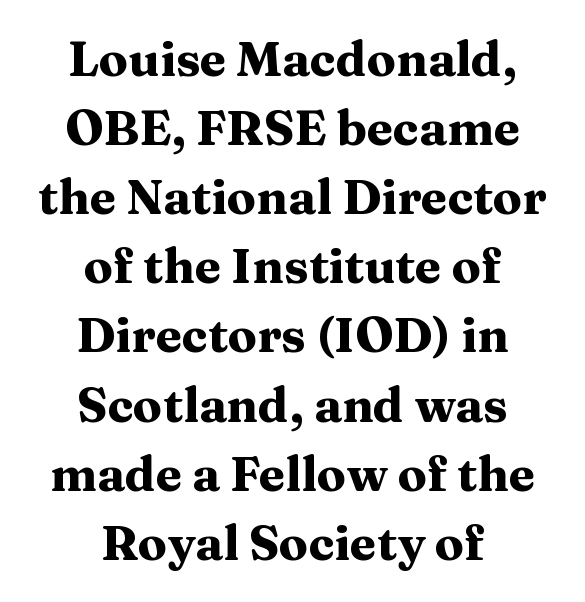
The image shows 48 px heavy, wide serif type, upright; set centered, normal line spacing (1.44x), normal letter spacing, not underlined; medium stroke contrast and a medium x-height.
